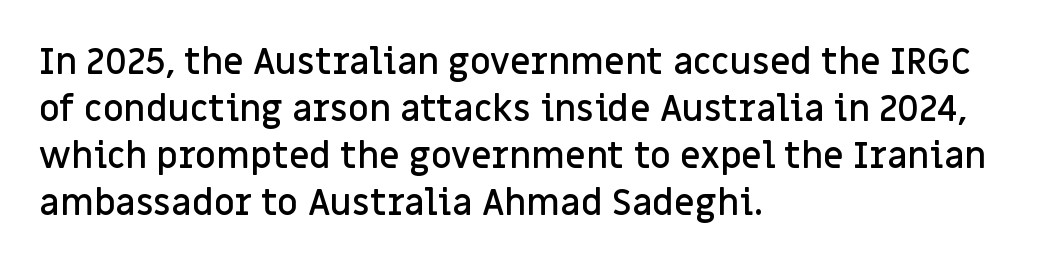
Clear beneath every line of the passage. The type family on display is of the sans-serif kind. Normally led — the rows are evenly, conventionally spaced. All the whitespace from short lines collects on the right. Varying glyph widths throughout — classic text-font behaviour.
